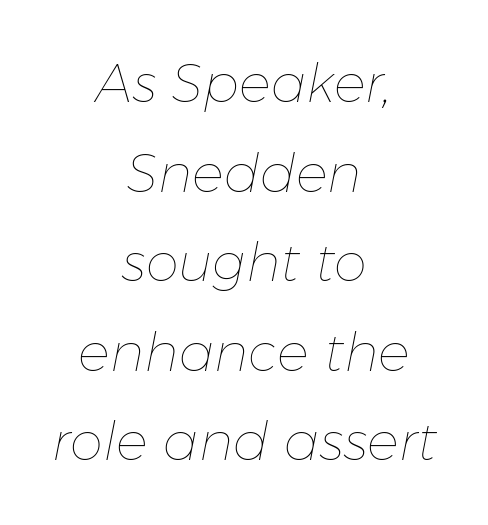
Compared with typical body copy, the letter spacing here is the same. No chunkiness to these letters — they're not bold. The foot of each line stays bare and open. If you measured baseline to baseline, you'd find a middling distance. You could not count columns in this text — the font is proportionally spaced. Alignment: centered.
